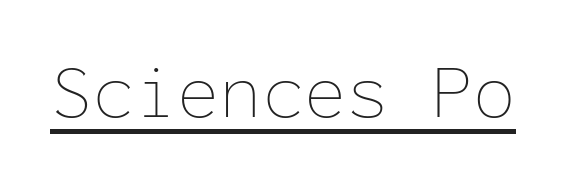
The image shows 77 px thin type, upright, monospaced; set normal letter spacing, underlined; low stroke contrast and a medium x-height.
